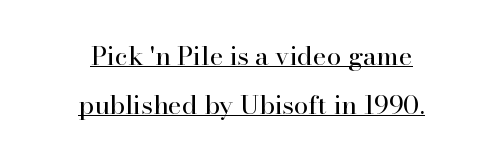
{"italic": "no", "bold": "no", "underline": "yes", "align": "center", "line_spacing_ratio": 1.87, "letter_spacing": "normal", "letter_spacing_em": 0.0, "glyph_px": 26}
